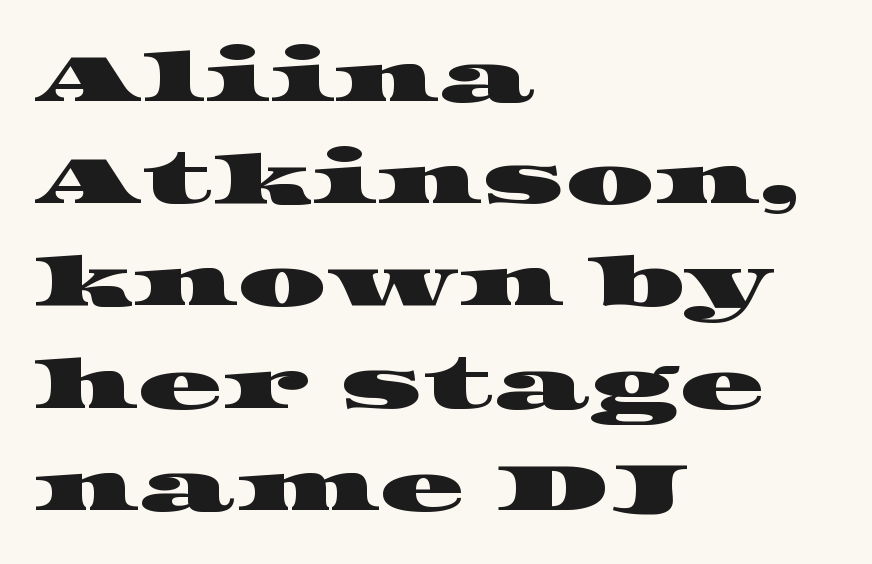
The image shows 70 px wide serif type; set left-aligned, normal line spacing (1.46x), normal letter spacing, not underlined; high stroke contrast and a large x-height.
